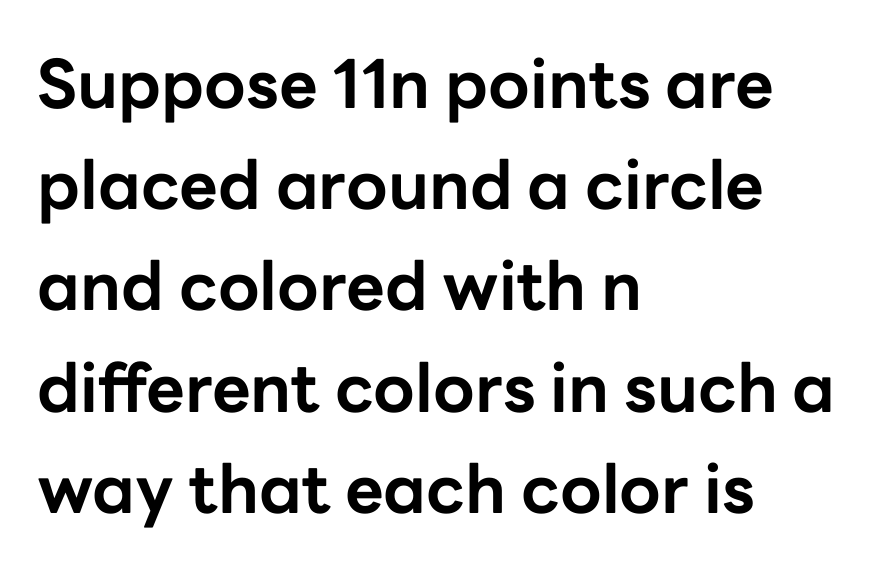
The image shows 67 px bold sans-serif type, upright; set left-aligned, normal line spacing (1.51x), normal letter spacing, not underlined; low stroke contrast and a medium x-height.
